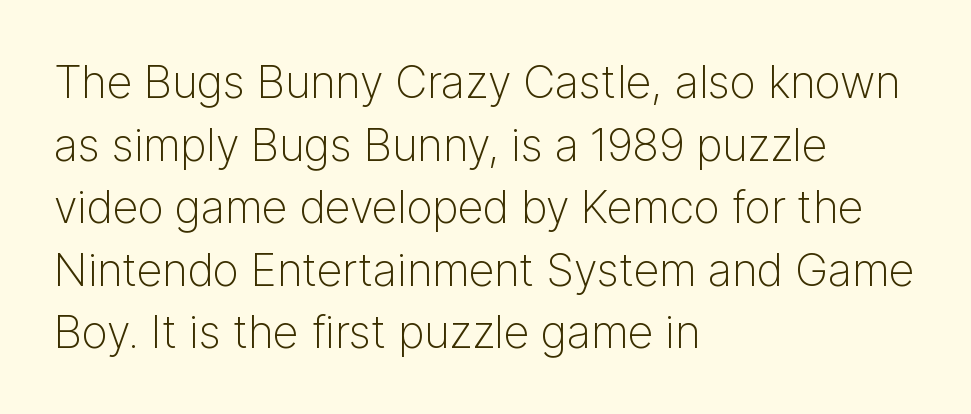
Q: Is the text bold? A: No.
Q: Is the text italic (slanted)? A: No, it is upright.
Q: Is the typeface a serif or a sans-serif typeface? A: Sans-serif.
Q: Is the text underlined? A: No.
Q: How is the paragraph aligned? A: Left-aligned.
Q: Is the spacing between letters normal or unusually wide? A: Normal.
Q: Is the spacing between lines tight, normal or loose? A: Normal.
Q: Width (condensed, normal, or wide)? A: Normal.
Q: Stroke contrast? A: Low.
Q: x-height? A: Medium.
Q: Monospaced? A: No.
